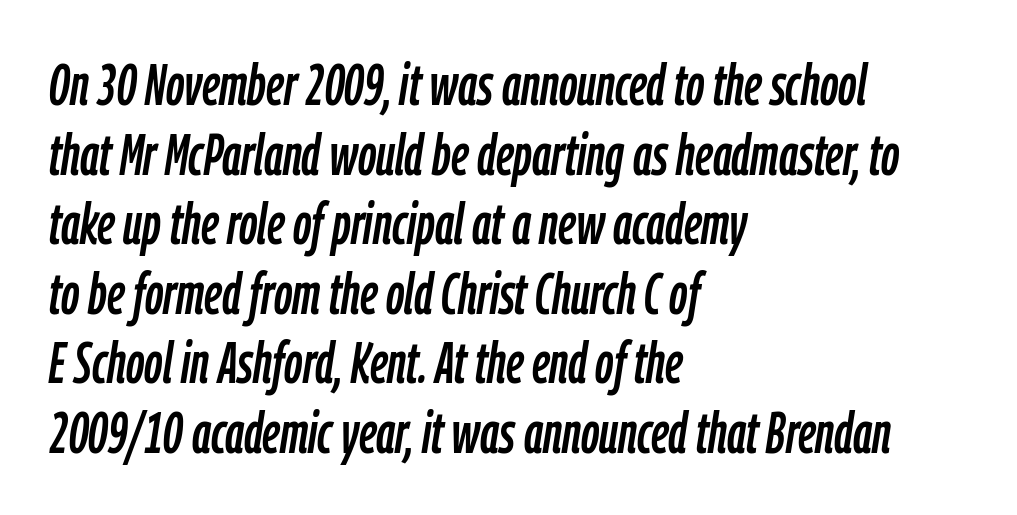
{"italic": "yes", "lean": "right", "slant_degrees": 9, "width": "condensed", "stroke_contrast": "low", "x_height": "medium", "monospaced": "no", "underline": "no", "align": "left", "line_spacing_ratio": 1.22, "letter_spacing": "normal", "letter_spacing_em": 0.0, "glyph_px": 57}
